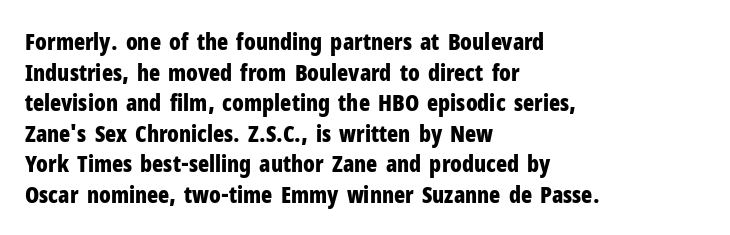
{"italic": "no", "bold": "yes", "underline": "no", "align": "left", "line_spacing": "normal", "line_spacing_ratio": 1.33, "letter_spacing": "normal", "letter_spacing_em": 0.0, "glyph_px": 23}
